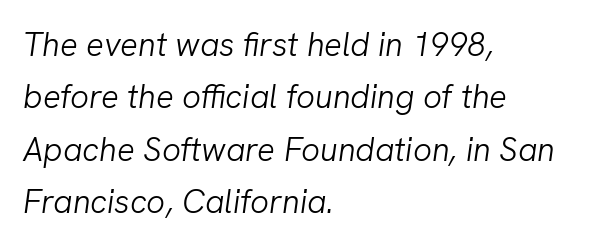
{"italic": "yes", "lean": "right", "slant_degrees": 8, "bold": "no", "weight": "light", "width": "normal", "stroke_contrast": "low", "x_height": "medium", "monospaced": "no", "underline": "no", "align": "left", "line_spacing": "normal", "line_spacing_ratio": 1.59, "letter_spacing": "normal", "letter_spacing_em": 0.0, "glyph_px": 33}
